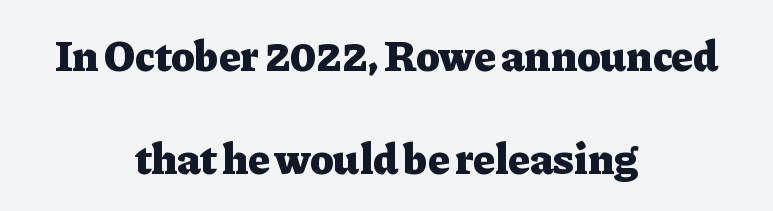
The image shows 44 px heavy serif type, upright; set centered, loose line spacing (2.35x), normal letter spacing, not underlined; low stroke contrast and a medium x-height.
